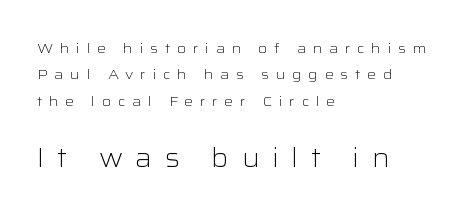
A clean baseline with only descenders dipping below it. Is the lower block the larger one? Yes — the lower block carries the bigger type. The passage shown is not bold in any degree. Characters follow at a spacing far wider than the type designer built in. Does the copy run flush right? No — it runs flush left. Vertical strokes here are truly vertical.
